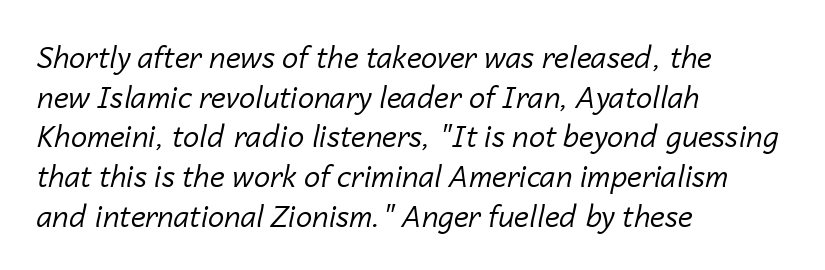
Plain, unruled lines of type. The rendering keeps characters at their native spacing. Quick note: italic. The font sits on the lighter half of the weight spectrum, regular included. Note the varied advance widths — an 'i' is clearly narrower than an 'm'.
